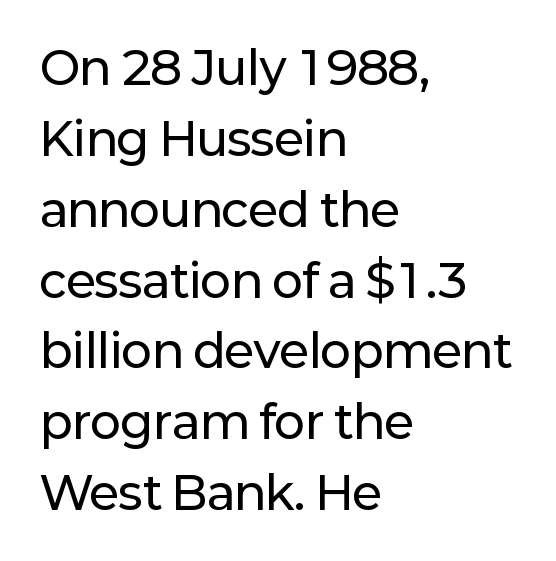
Q: Is the text italic (slanted)? A: No, it is upright.
Q: Is the typeface a serif or a sans-serif typeface? A: Sans-serif.
Q: Is the text underlined? A: No.
Q: How is the paragraph aligned? A: Left-aligned.
Q: Is the spacing between letters normal or unusually wide? A: Normal.
Q: Is the spacing between lines tight, normal or loose? A: Normal.
Q: Width (condensed, normal, or wide)? A: Normal.
Q: Stroke contrast? A: Low.
Q: x-height? A: Medium.
Q: Monospaced? A: No.
